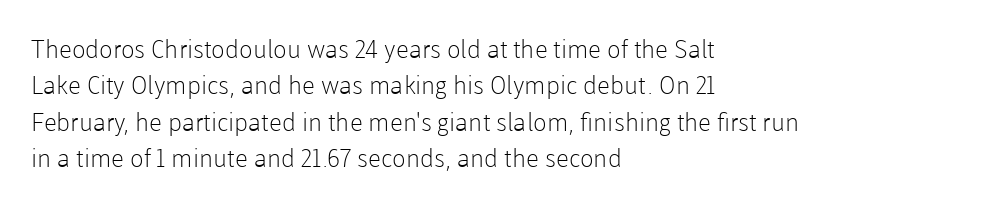
Q: Is the text bold? A: No.
Q: Is the text italic (slanted)? A: No, it is upright.
Q: Is the text underlined? A: No.
Q: How is the paragraph aligned? A: Left-aligned.
Q: Is the spacing between letters normal or unusually wide? A: Normal.
Q: Is the spacing between lines tight, normal or loose? A: Normal.
